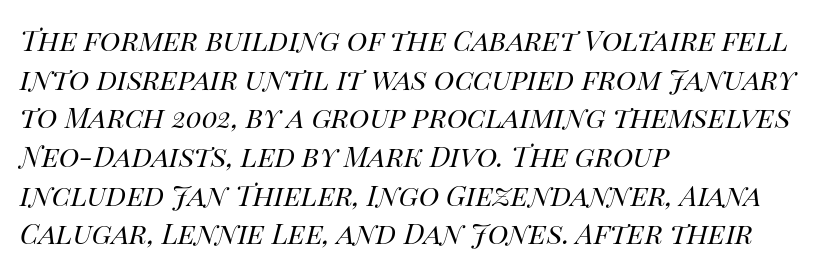
The image shows 28 px regular-weight type, italic (leaning right); set left-aligned, normal line spacing (1.38x), normal letter spacing, not underlined; high stroke contrast and a large x-height.
